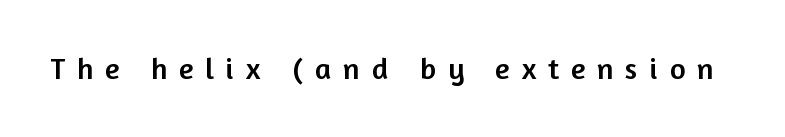
Is this a sans? Yes — the strokes have no serifs. Inter-character spacing is expanded well beyond the font's built-in metrics. Is this a fixed-width face? No — the glyphs have proportional, varying widths. Descenders hang freely into open space.
